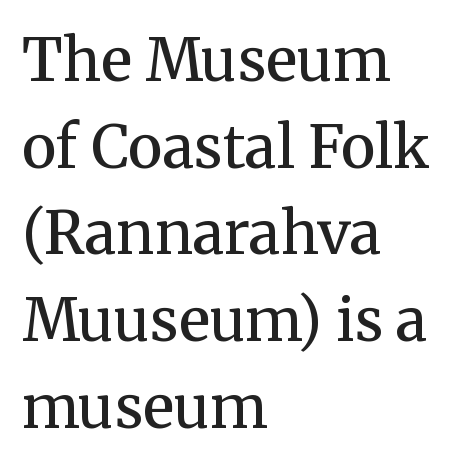
Q: Is the text bold? A: Semi-bold.
Q: Is the text italic (slanted)? A: No, it is upright.
Q: Is the typeface a serif or a sans-serif typeface? A: Serif.
Q: Is the text underlined? A: No.
Q: How is the paragraph aligned? A: Left-aligned.
Q: Is the spacing between letters normal or unusually wide? A: Normal.
Q: Is the spacing between lines tight, normal or loose? A: Normal.
Q: Width (condensed, normal, or wide)? A: Normal.
Q: Stroke contrast? A: Medium.
Q: x-height? A: Medium.
Q: Monospaced? A: No.
